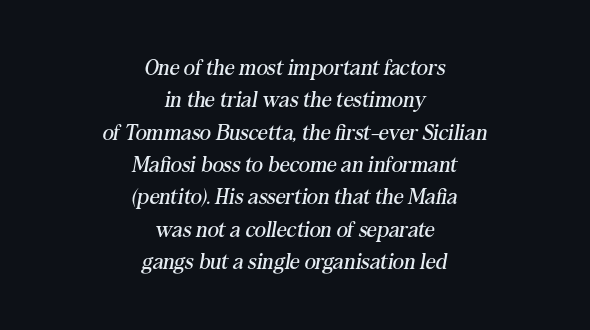
{"italic": "yes", "lean": "right", "slant_degrees": 10, "bold": "no", "underline": "no", "align": "center", "line_spacing": "normal", "line_spacing_ratio": 1.47, "letter_spacing": "normal", "letter_spacing_em": 0.0, "glyph_px": 22}
